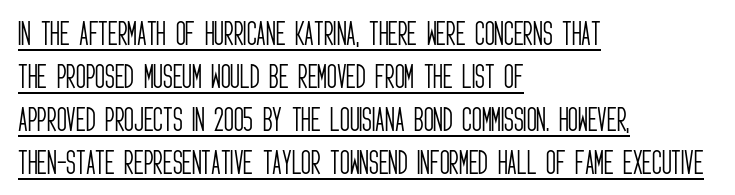
The face used here is rendered with its standard letterfit. Which margin do the lines hug? The left one — the right edge is uneven. The words here are underlined. The leading is moderate, giving the passage an even texture. It's the straight-up-and-down kind of type. The weight tops out at a normal text grade.
